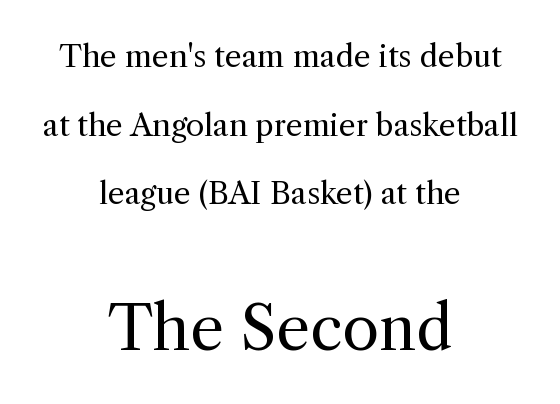
Q: Is the text bold? A: No.
Q: Is the text italic (slanted)? A: No, it is upright.
Q: Is the typeface a serif or a sans-serif typeface? A: Serif.
Q: Is the text underlined? A: No.
Q: How is the paragraph aligned? A: Centered.
Q: Is the spacing between letters normal or unusually wide? A: Normal.
Q: Is the spacing between lines tight, normal or loose? A: Loose.
Q: Which block of text is set in a larger size, the first (top) or the second (bottom)? A: The second (bottom) one.
Q: Width (condensed, normal, or wide)? A: Normal.
Q: x-height? A: Medium.
Q: Monospaced? A: No.
